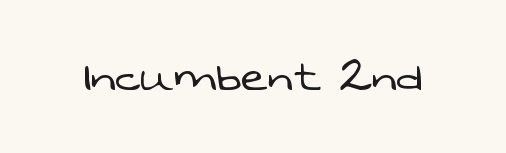
Caption: standard tracking, unaltered. Glance below the letters and you will spot only blank space. Vertical stems look standard width or narrower in stroke. A typesetter would call this proportional, since set widths differ per character. Are there feet on the stems? There aren't — it's a sans.
